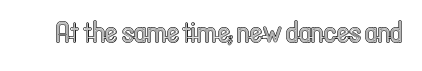
Q: Is the text italic (slanted)? A: No, it is upright.
Q: Is the text underlined? A: No.
Q: Is the spacing between letters normal or unusually wide? A: Normal.
Q: Width (condensed, normal, or wide)? A: Condensed.
Q: x-height? A: Medium.
Q: Monospaced? A: No.
